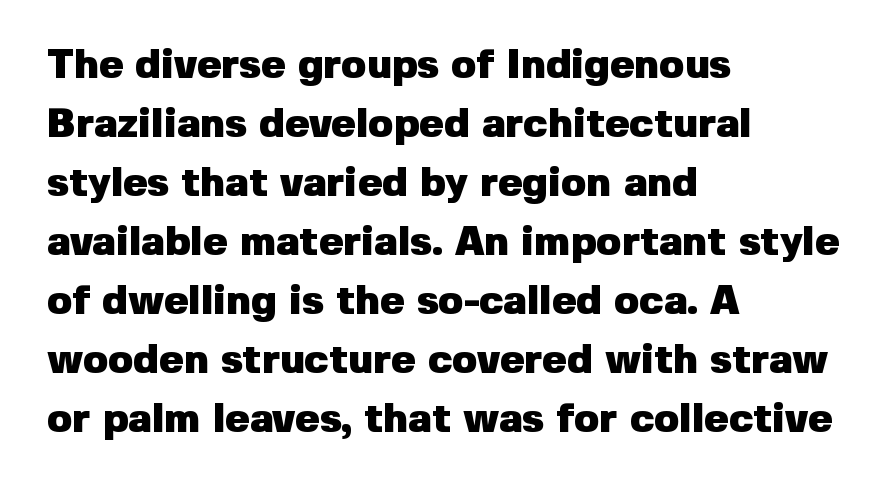
Q: Is the text bold? A: Yes.
Q: Is the text italic (slanted)? A: No, it is upright.
Q: Is the typeface a serif or a sans-serif typeface? A: Sans-serif.
Q: Is the text underlined? A: No.
Q: How is the paragraph aligned? A: Left-aligned.
Q: Is the spacing between letters normal or unusually wide? A: Normal.
Q: Is the spacing between lines tight, normal or loose? A: Normal.
Q: Width (condensed, normal, or wide)? A: Normal.
Q: Stroke contrast? A: Low.
Q: x-height? A: Medium.
Q: Monospaced? A: No.
